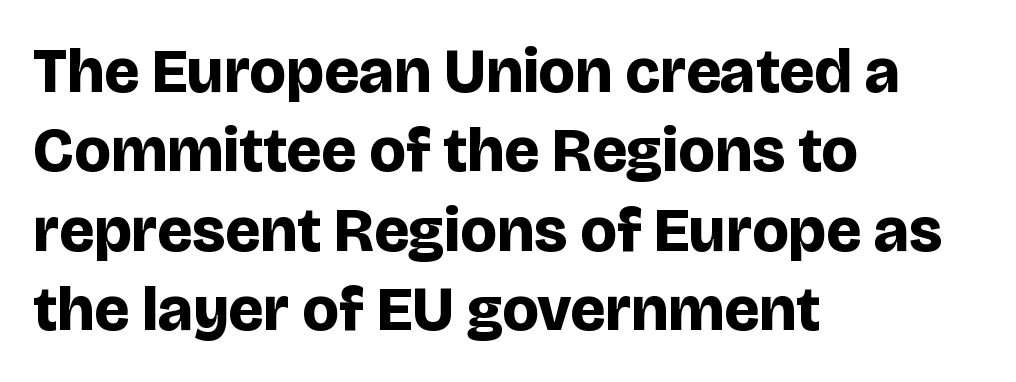
The image shows 63 px bold sans-serif type, upright; set left-aligned, normal line spacing (1.26x), normal letter spacing, not underlined; low stroke contrast and a large x-height.
